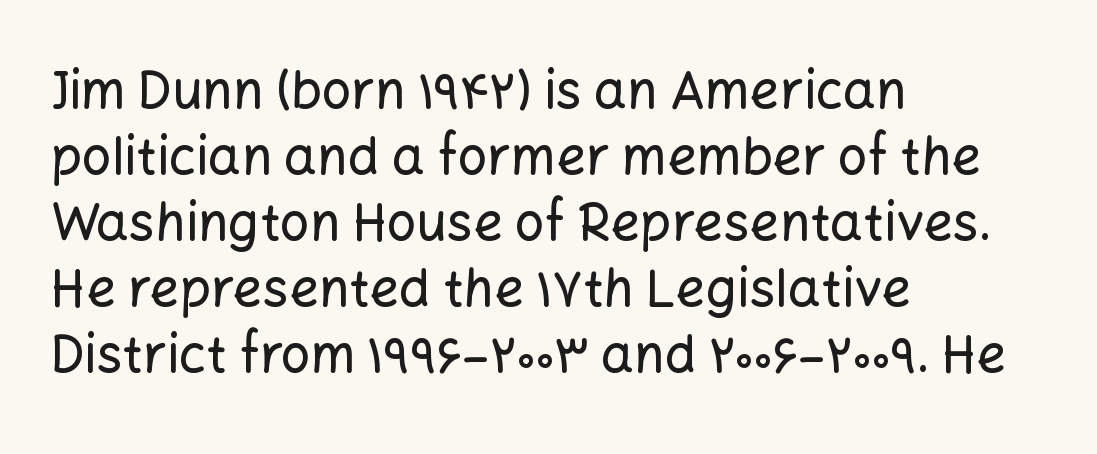
Q: Is the text italic (slanted)? A: No, it is upright.
Q: Is the typeface a serif or a sans-serif typeface? A: Sans-serif.
Q: Is the text underlined? A: No.
Q: How is the paragraph aligned? A: Left-aligned.
Q: Is the spacing between letters normal or unusually wide? A: Normal.
Q: Is the spacing between lines tight, normal or loose? A: Normal.
Q: Width (condensed, normal, or wide)? A: Normal.
Q: Stroke contrast? A: Low.
Q: x-height? A: Medium.
Q: Monospaced? A: No.
